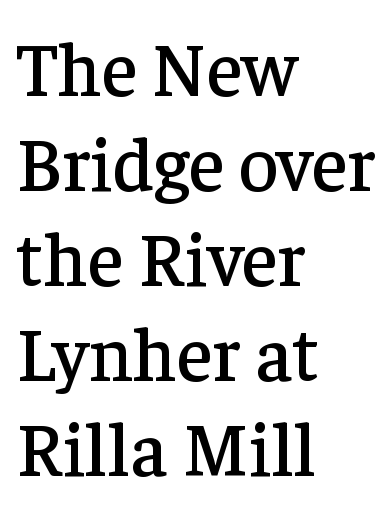
{"serif": "yes", "italic": "no", "width": "normal", "stroke_contrast": "low", "x_height": "medium", "monospaced": "no", "underline": "no", "align": "left", "line_spacing": "normal", "line_spacing_ratio": 1.25, "letter_spacing": "normal", "letter_spacing_em": 0.0, "glyph_px": 76}
